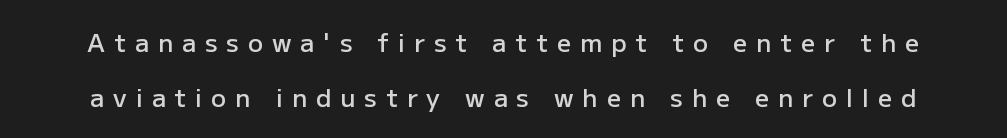
The image shows 25 px text type, upright; set loose line spacing (2.19x), unusually wide letter spacing (+0.36 em), not underlined.
